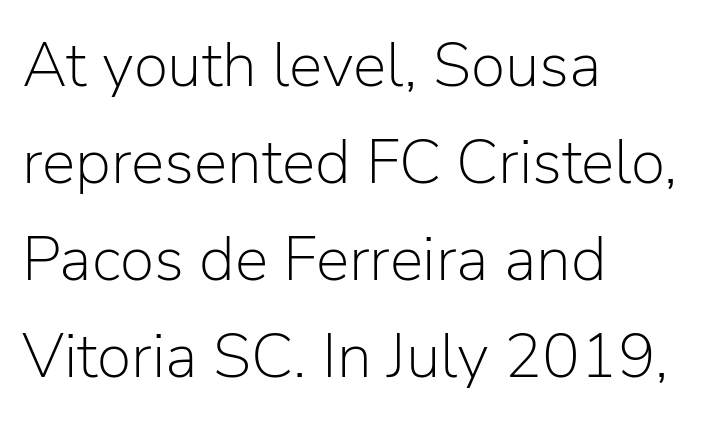
Q: Is the text bold? A: No.
Q: Is the text italic (slanted)? A: No, it is upright.
Q: Is the typeface a serif or a sans-serif typeface? A: Sans-serif.
Q: Is the text underlined? A: No.
Q: How is the paragraph aligned? A: Left-aligned.
Q: Is the spacing between letters normal or unusually wide? A: Normal.
Q: Is the spacing between lines tight, normal or loose? A: Normal.
Q: Width (condensed, normal, or wide)? A: Normal.
Q: Stroke contrast? A: Low.
Q: x-height? A: Medium.
Q: Monospaced? A: No.
